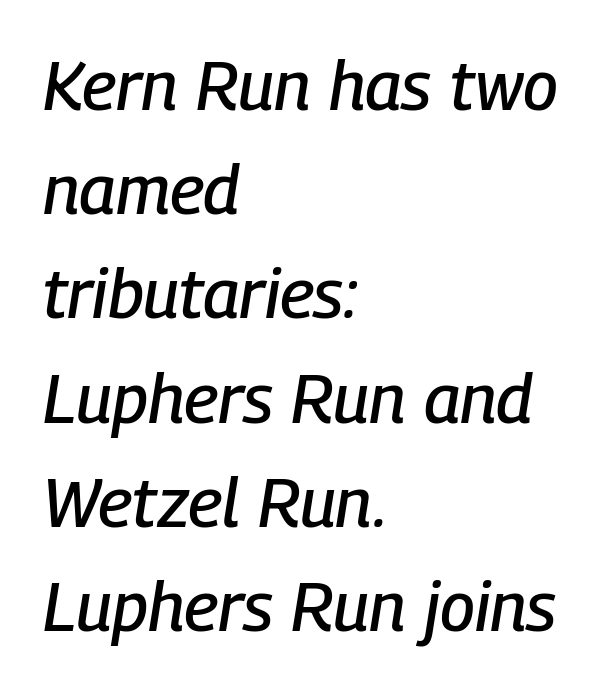
Q: Is the text italic (slanted)? A: Yes, it leans right by about 9 degrees.
Q: Is the text underlined? A: No.
Q: How is the paragraph aligned? A: Left-aligned.
Q: Is the spacing between letters normal or unusually wide? A: Normal.
Q: Is the spacing between lines tight, normal or loose? A: Normal.
Q: Width (condensed, normal, or wide)? A: Condensed.
Q: Stroke contrast? A: Low.
Q: x-height? A: Medium.
Q: Monospaced? A: No.
